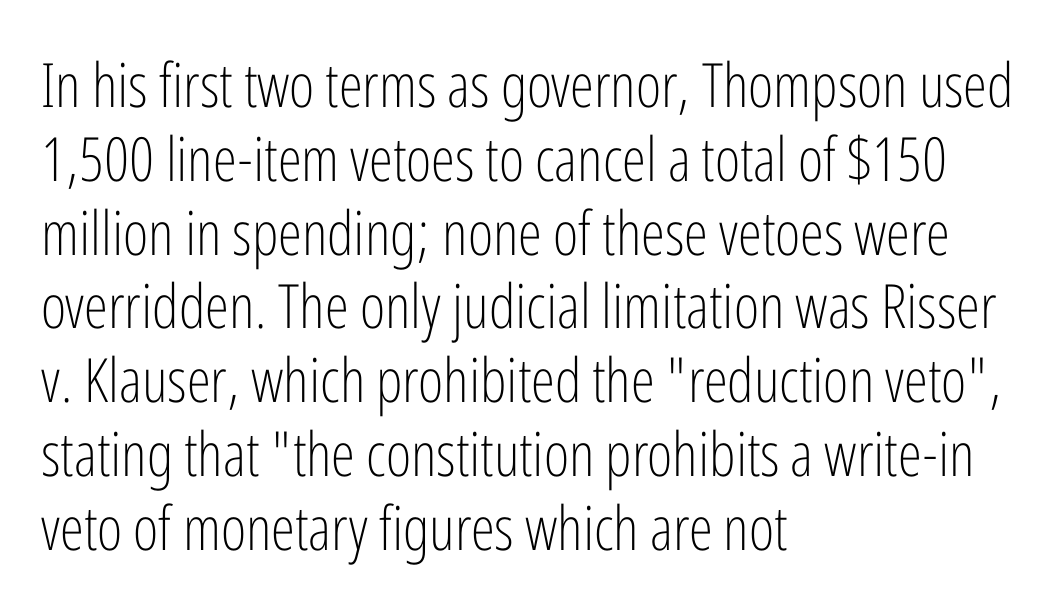
Upright lettering throughout. All the whitespace from short lines collects on the right. Check where the strokes stop: nothing finishes them off — pure sans. Do the characters align in a grid? No, the font is proportional.
